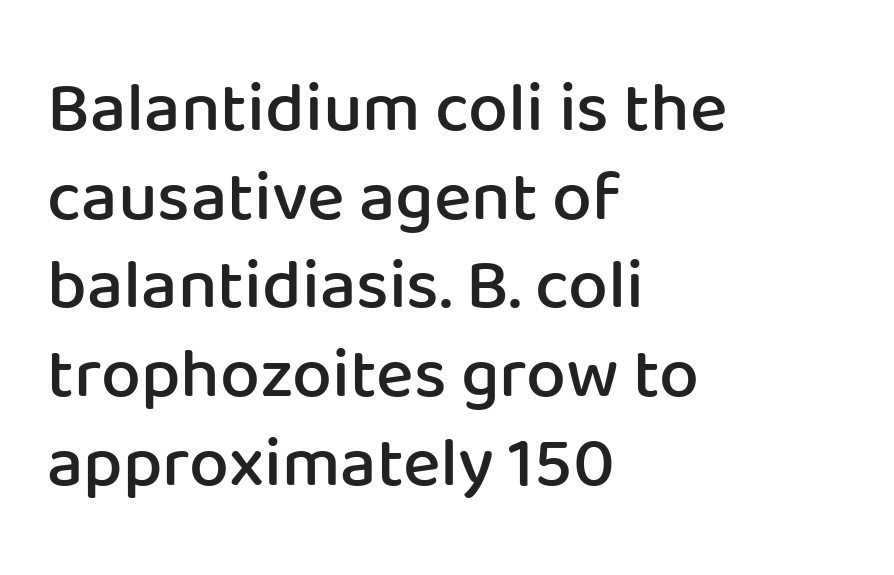
{"serif": "no", "italic": "no", "bold": "semi", "weight": "semibold", "width": "normal", "stroke_contrast": "low", "x_height": "medium", "monospaced": "no", "underline": "no", "align": "left", "line_spacing": "normal", "line_spacing_ratio": 1.25, "letter_spacing": "normal", "letter_spacing_em": 0.0, "glyph_px": 71}
